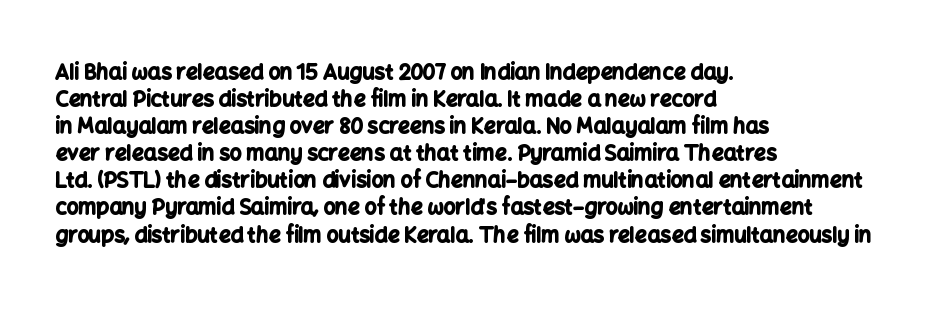
The image shows 21 px bold type, upright; set left-aligned, normal line spacing (1.29x), normal letter spacing, not underlined.
